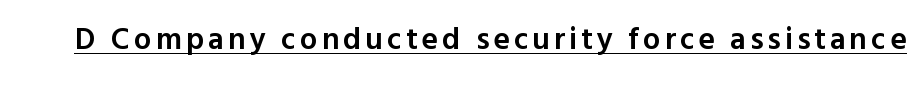
{"serif": "no", "italic": "no", "bold": "semi", "weight": "semibold", "width": "normal", "x_height": "medium", "monospaced": "no", "underline": "yes", "glyph_px": 31}
